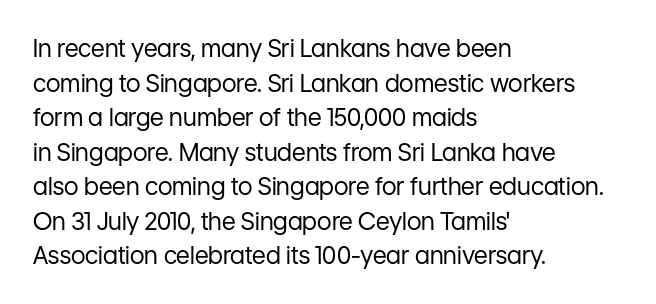
Regarding leading, the lines here are spaced in the standard way. The letters look calm and open, with moderate or lighter stems. Layout note: lines flush left. The rendering keeps characters at their native spacing. The lettering stays uniformly vertical, giving the passage a roman look. Underline: absent.
